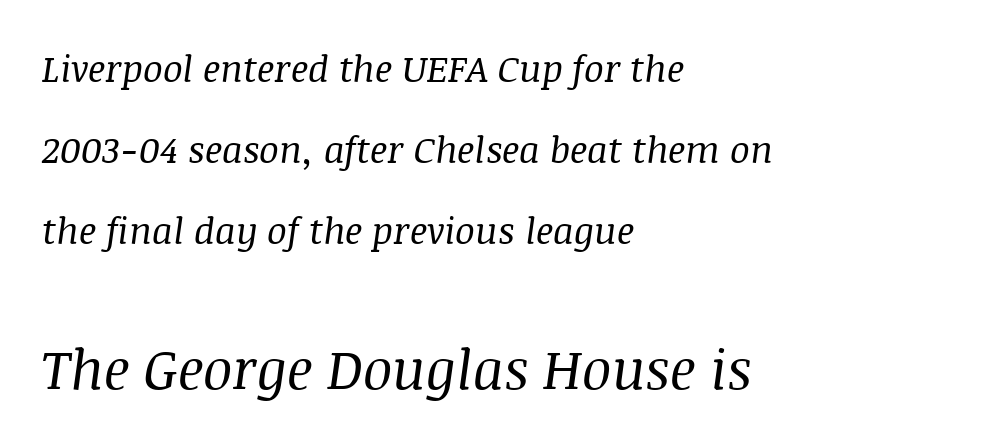
{"serif": "yes", "italic": "yes", "lean": "right", "slant_degrees": 8, "bold": "no", "weight": "regular", "width": "normal", "stroke_contrast": "medium", "x_height": "large", "monospaced": "no", "underline": "no", "align": "left", "line_spacing": "loose", "line_spacing_ratio": 2.19, "letter_spacing": "normal", "letter_spacing_em": 0.0, "larger_block": "second", "size_ratio": 1.49, "glyph_px": 55}
